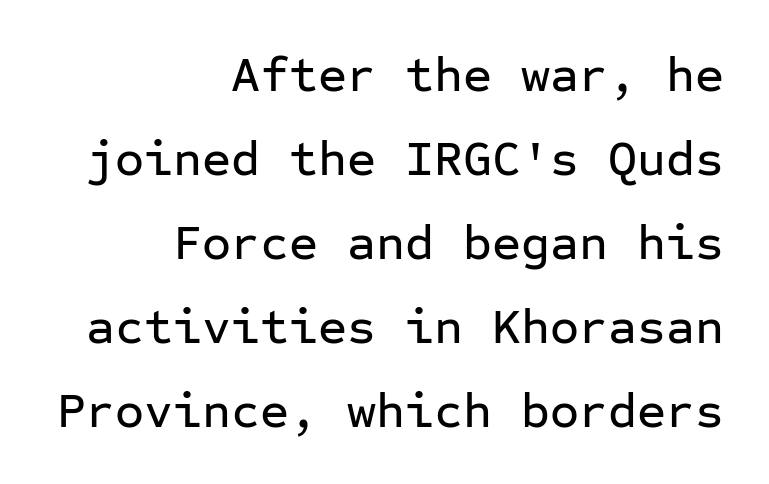
The image shows 50 px sans-serif type, upright, monospaced; set right-aligned, normal line spacing (1.68x), normal letter spacing, not underlined; low stroke contrast and a medium x-height.
